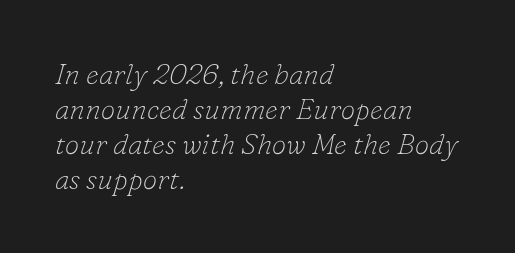
Q: Is the text bold? A: No.
Q: Is the text italic (slanted)? A: Yes, it leans right by about 16 degrees.
Q: Is the typeface a serif or a sans-serif typeface? A: Serif.
Q: Is the text underlined? A: No.
Q: How is the paragraph aligned? A: Left-aligned.
Q: Is the spacing between letters normal or unusually wide? A: Normal.
Q: Width (condensed, normal, or wide)? A: Normal.
Q: Stroke contrast? A: Low.
Q: x-height? A: Small.
Q: Monospaced? A: No.
